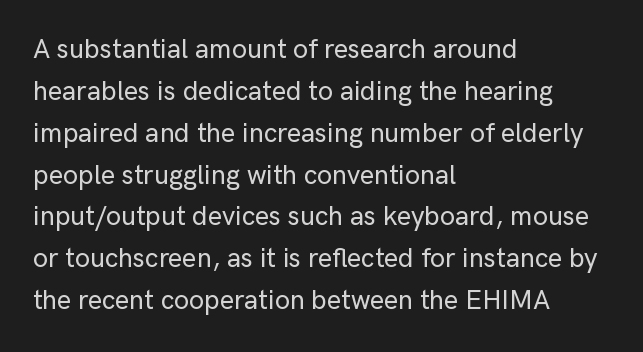
The image shows 27 px text type, upright; set left-aligned, normal line spacing (1.55x), normal letter spacing, not underlined.
